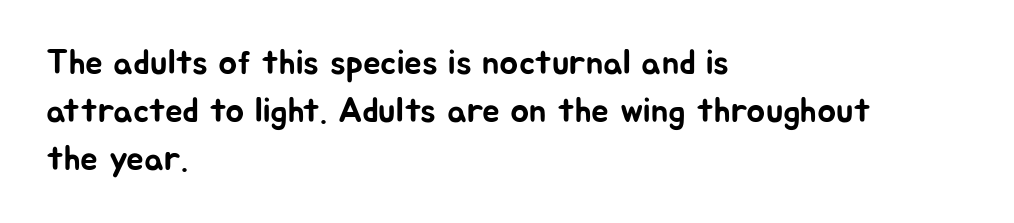
Q: Is the text italic (slanted)? A: No, it is upright.
Q: Is the typeface a serif or a sans-serif typeface? A: Sans-serif.
Q: Is the text underlined? A: No.
Q: How is the paragraph aligned? A: Left-aligned.
Q: Is the spacing between letters normal or unusually wide? A: Normal.
Q: Is the spacing between lines tight, normal or loose? A: Normal.
Q: Width (condensed, normal, or wide)? A: Normal.
Q: Stroke contrast? A: Low.
Q: x-height? A: Medium.
Q: Monospaced? A: No.
